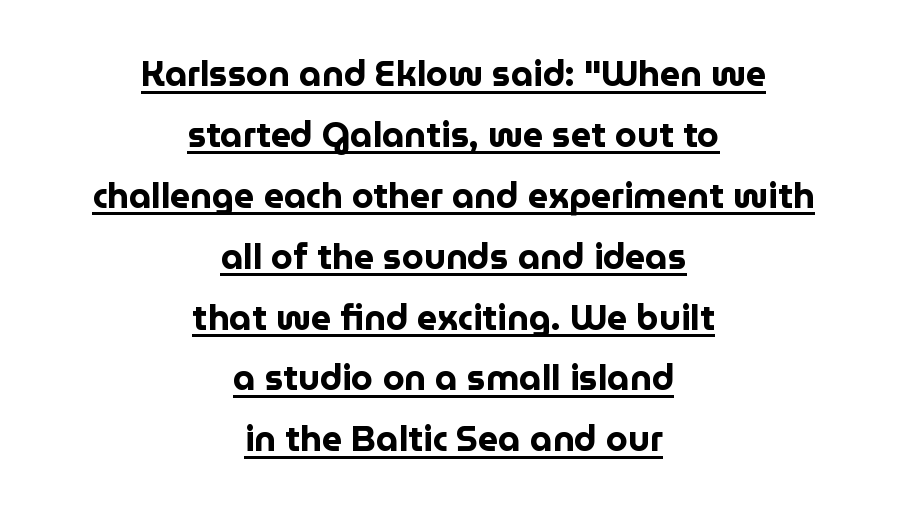
Q: Is the text bold? A: Yes.
Q: Is the text italic (slanted)? A: No, it is upright.
Q: Is the typeface a serif or a sans-serif typeface? A: Sans-serif.
Q: Is the text underlined? A: Yes.
Q: How is the paragraph aligned? A: Centered.
Q: Is the spacing between letters normal or unusually wide? A: Normal.
Q: Width (condensed, normal, or wide)? A: Normal.
Q: Stroke contrast? A: Low.
Q: x-height? A: Medium.
Q: Monospaced? A: No.
